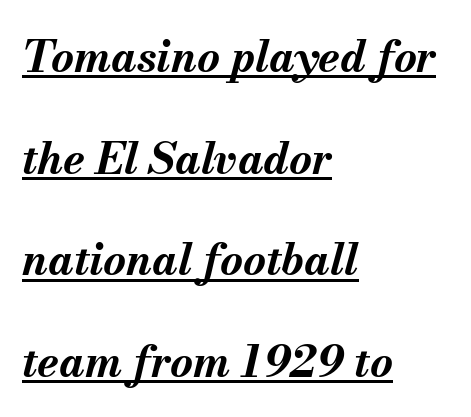
Leading: increased. Casual observation: everything's shoved over to the left. The characters look thick and weighty, a clear bold. A typographer would call this underscored text. Italic: yes, the glyphs are oblique.
